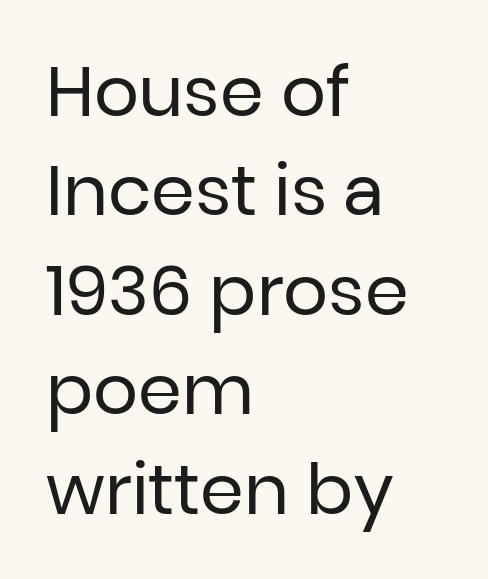
{"serif": "no", "italic": "no", "bold": "no", "weight": "regular", "width": "normal", "stroke_contrast": "low", "x_height": "medium", "monospaced": "no", "underline": "no", "align": "left", "line_spacing": "normal", "line_spacing_ratio": 1.42, "letter_spacing": "normal", "letter_spacing_em": 0.0, "glyph_px": 70}
